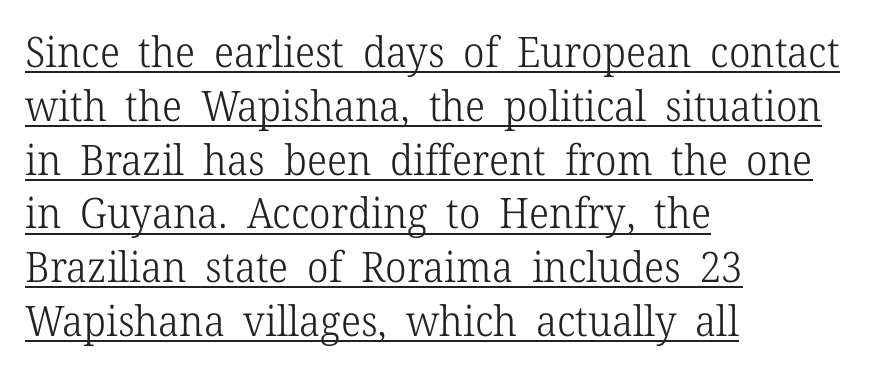
{"serif": "yes", "italic": "no", "bold": "no", "weight": "light", "width": "normal", "stroke_contrast": "low", "x_height": "medium", "monospaced": "no", "underline": "yes", "align": "left", "line_spacing": "normal", "line_spacing_ratio": 1.28, "letter_spacing": "normal", "letter_spacing_em": 0.0, "glyph_px": 42}
